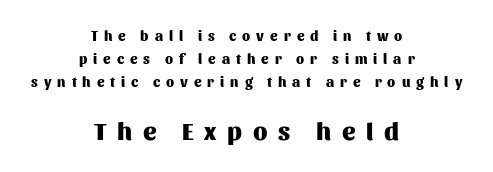
Q: Is the text bold? A: Yes.
Q: Is the text italic (slanted)? A: No, it is upright.
Q: Is the text underlined? A: No.
Q: How is the paragraph aligned? A: Centered.
Q: Is the spacing between letters normal or unusually wide? A: Unusually wide.
Q: Is the spacing between lines tight, normal or loose? A: Normal.
Q: Which block of text is set in a larger size, the first (top) or the second (bottom)? A: The second (bottom) one.
